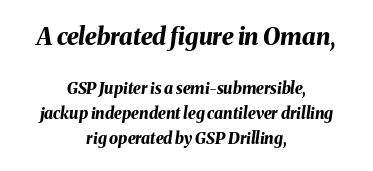
Summary of vertical rhythm: regular, with standard interline spacing. No word sits above an underline. This layout puts the oversized block above and the modest block below. Characters are canted at an angle relative to the baseline's perpendicular. This sample uses plain, unmodified letter spacing. Caption: bold face, heavy strokes.
